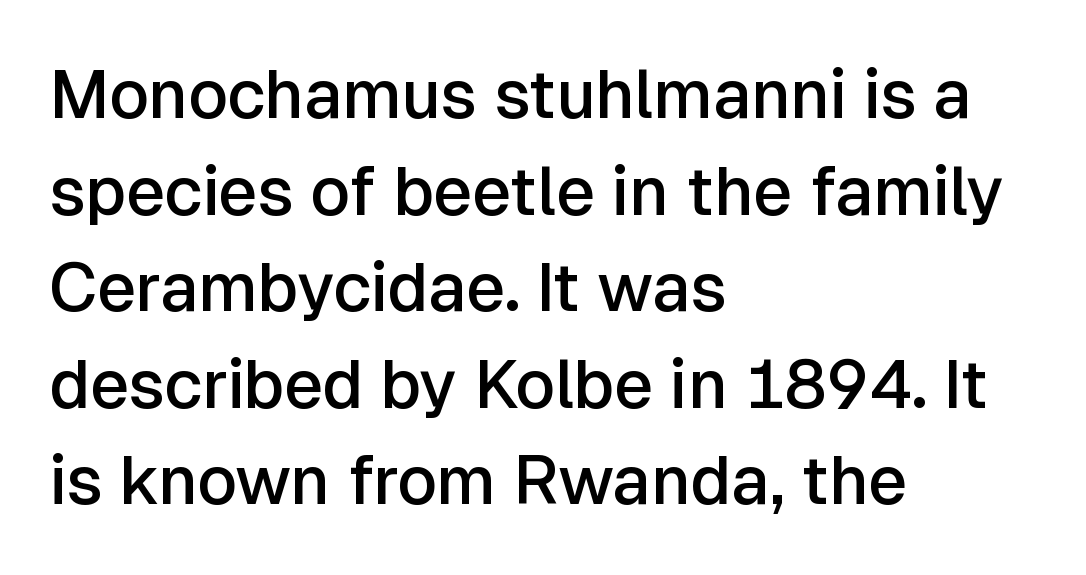
The image shows 68 px semibold sans-serif type, upright; set left-aligned, normal line spacing (1.42x), normal letter spacing, not underlined; low stroke contrast and a medium x-height.
